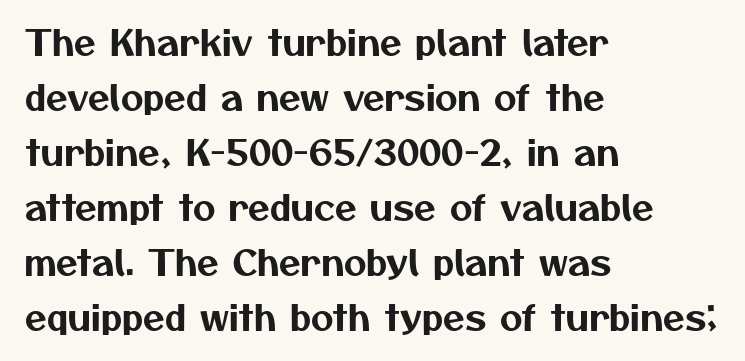
The image shows 35 px sans-serif type; set left-aligned, normal line spacing (1.57x), normal letter spacing, not underlined; medium stroke contrast and a medium x-height.
